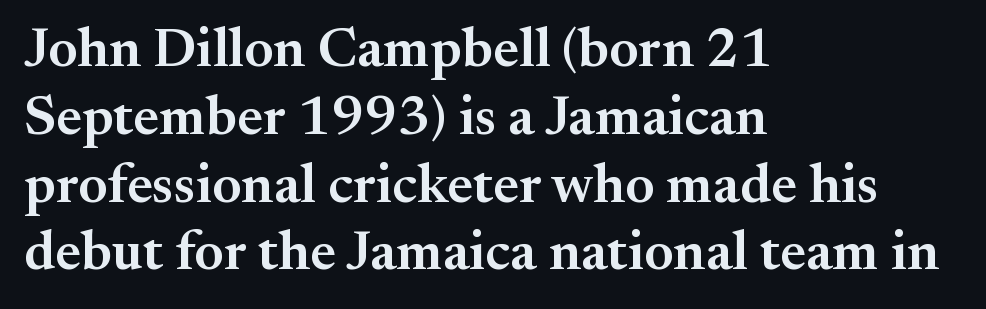
{"serif": "yes", "italic": "no", "bold": "semi", "weight": "semibold", "width": "normal", "stroke_contrast": "medium", "x_height": "small", "monospaced": "no", "underline": "no", "align": "left", "line_spacing_ratio": 1.21, "letter_spacing": "normal", "letter_spacing_em": 0.0, "glyph_px": 56}
